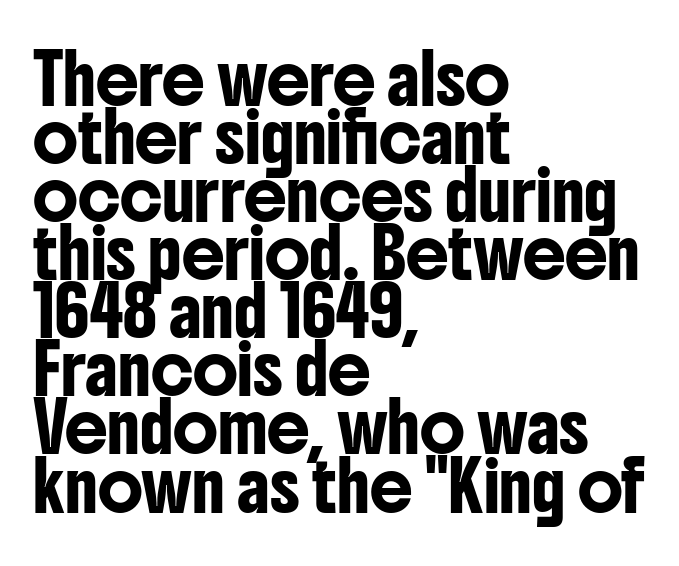
The image shows 48 px condensed sans-serif type, upright; set left-aligned, line spacing 1.21x, normal letter spacing, not underlined; low stroke contrast and a medium x-height.
